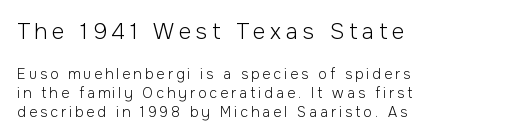
The image shows 22 px text type, upright; set left-aligned, normal line spacing (1.37x), unusually wide letter spacing (+0.22 em), not underlined; the first (top) block is 1.57x larger.
